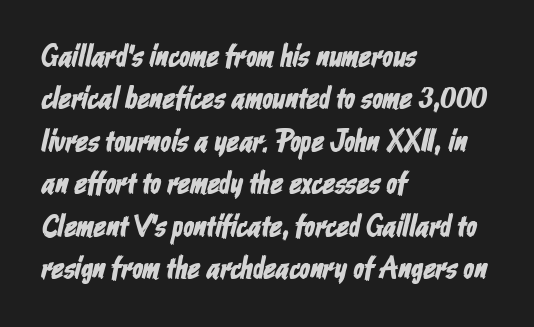
{"serif": "no", "width": "condensed", "stroke_contrast": "low", "x_height": "medium", "monospaced": "no", "underline": "no", "align": "left", "line_spacing": "normal", "line_spacing_ratio": 1.37, "letter_spacing": "normal", "letter_spacing_em": 0.0, "glyph_px": 31}
